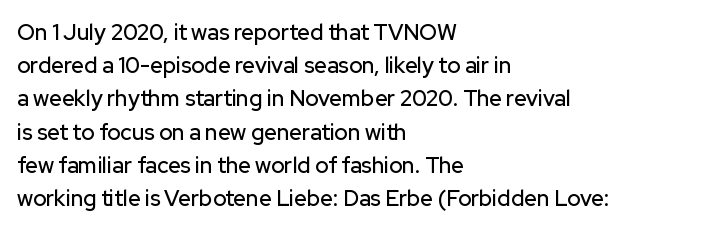
{"italic": "no", "underline": "no", "align": "left", "line_spacing": "normal", "line_spacing_ratio": 1.51, "letter_spacing": "normal", "letter_spacing_em": 0.0, "glyph_px": 22}
